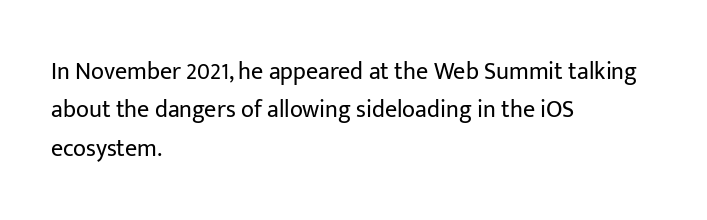
Plain, unruled lines of type. No heavy texture on the line: the type isn't bold. Look at the tracking — it's just the regular setting, nothing added. The axis of the letterforms is exactly vertical. The rows are spaced the way most documents space them.
